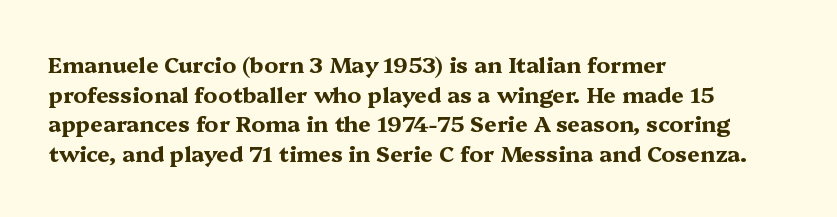
{"italic": "no", "bold": "yes", "underline": "no", "align": "left", "line_spacing": "normal", "line_spacing_ratio": 1.35, "letter_spacing": "normal", "letter_spacing_em": 0.0, "glyph_px": 22}
